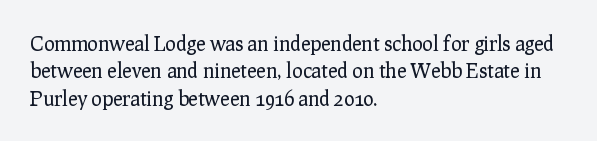
Caption: standard tracking, unaltered. Alignment: flush left. Line spacing here is normal. Weight: not bold — regular or lighter.
